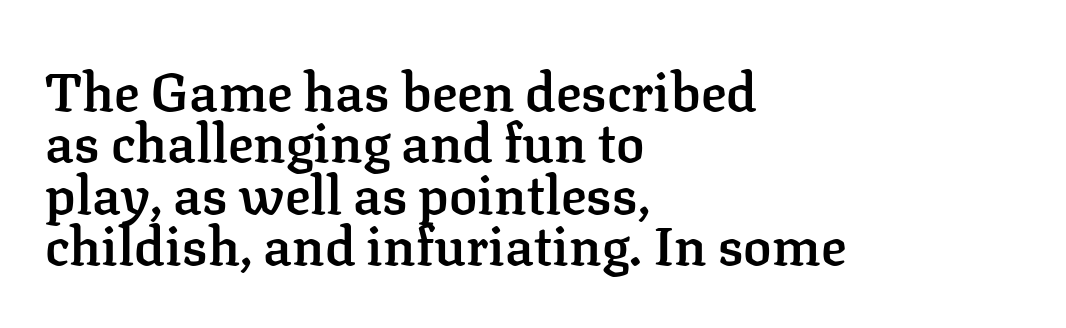
The image shows 53 px semibold serif type, upright; set left-aligned, tight line spacing (0.97x), normal letter spacing, not underlined; low stroke contrast and a medium x-height.
